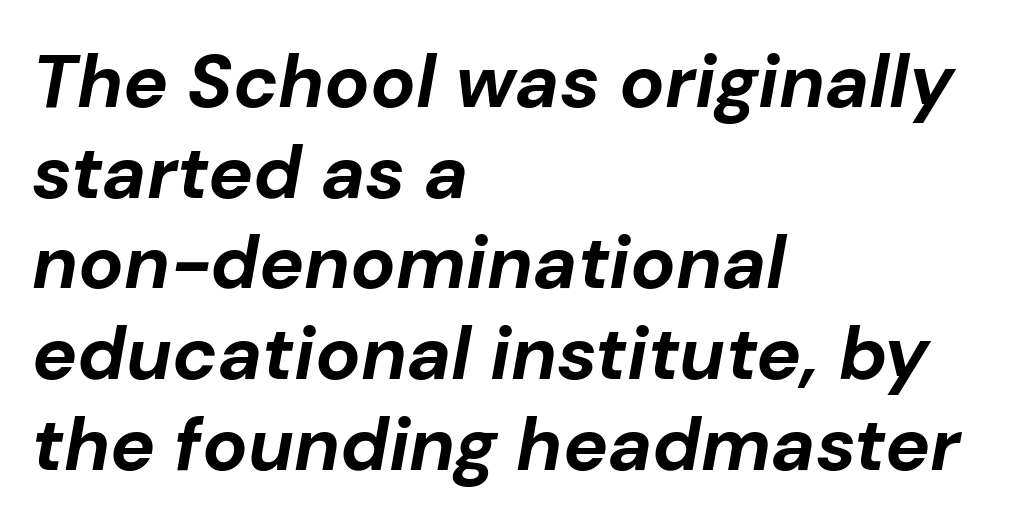
The image shows 75 px bold type, italic (leaning right); set left-aligned, line spacing 1.21x, normal letter spacing, not underlined; low stroke contrast and a medium x-height.
